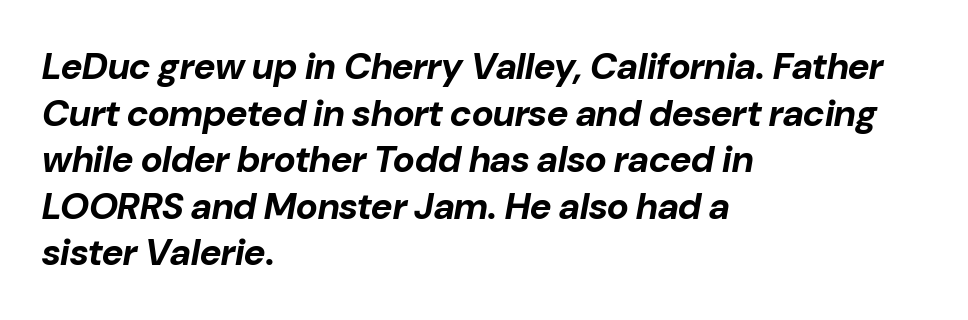
Q: Is the text bold? A: Yes.
Q: Is the text italic (slanted)? A: Yes, it leans right by about 10 degrees.
Q: Is the text underlined? A: No.
Q: How is the paragraph aligned? A: Left-aligned.
Q: Is the spacing between letters normal or unusually wide? A: Normal.
Q: Is the spacing between lines tight, normal or loose? A: Normal.
Q: Width (condensed, normal, or wide)? A: Normal.
Q: Stroke contrast? A: Low.
Q: x-height? A: Medium.
Q: Monospaced? A: No.
